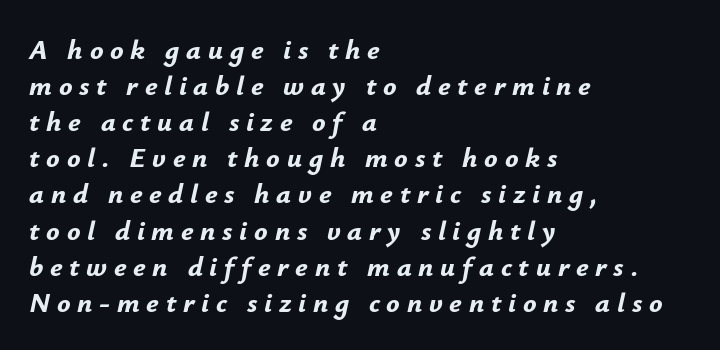
Line starts are locked; line ends wander. These lines sit exactly where default settings would place them. Here the designer chose a conventional face with non-uniform glyph widths. The typesetting leans heavy: a genuine bold.
